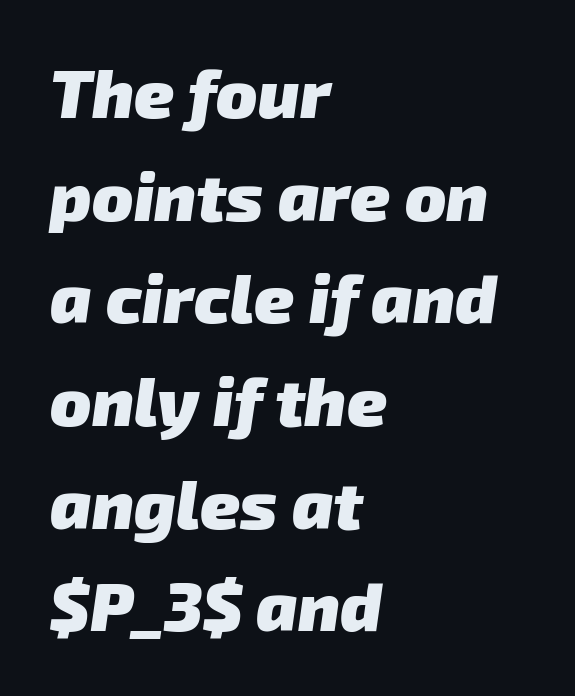
{"serif": "no", "bold": "yes", "weight": "heavy", "width": "normal", "stroke_contrast": "low", "x_height": "medium", "monospaced": "no", "underline": "no", "align": "left", "line_spacing": "normal", "line_spacing_ratio": 1.51, "letter_spacing": "normal", "letter_spacing_em": 0.0, "glyph_px": 68}
